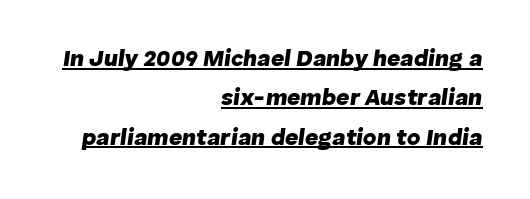
Q: Is the text bold? A: Yes.
Q: Is the text italic (slanted)? A: Yes, it leans right by about 8 degrees.
Q: Is the text underlined? A: Yes.
Q: How is the paragraph aligned? A: Right-aligned.
Q: Is the spacing between letters normal or unusually wide? A: Normal.
